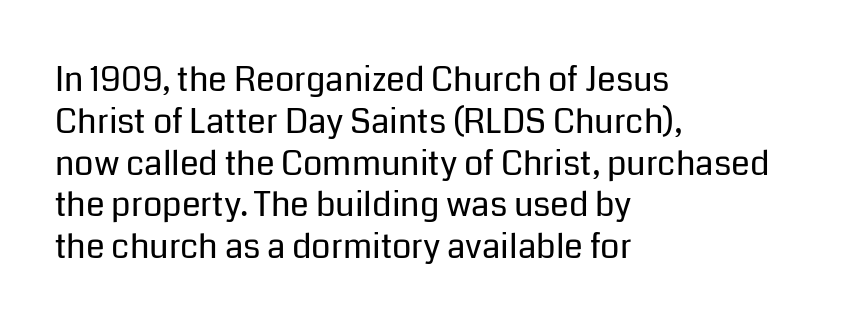
The image shows 34 px regular-weight sans-serif type, upright; set left-aligned, line spacing 1.23x, normal letter spacing, not underlined; low stroke contrast and a medium x-height.
